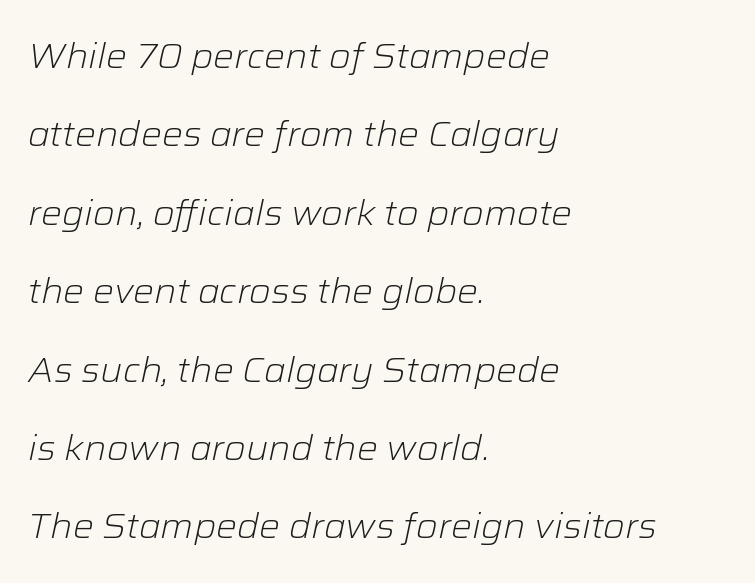
No letter is thick-stroked: the sample isn't bold. This rendering uses left alignment, leaving the right contour irregular. Notice the wide empty band between every row — that's loose leading. Standard letterfit; no display-style spreading of the glyphs. In terms of posture, this sample is oblique.
